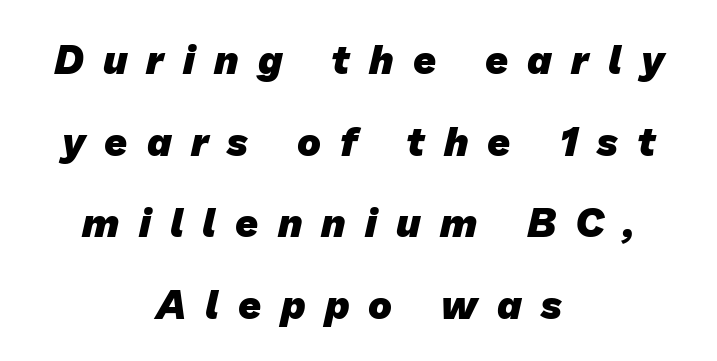
The image shows 40 px heavy sans-serif type; set centered, loose line spacing (2.04x), unusually wide letter spacing (+0.48 em), not underlined; low stroke contrast and a medium x-height.
